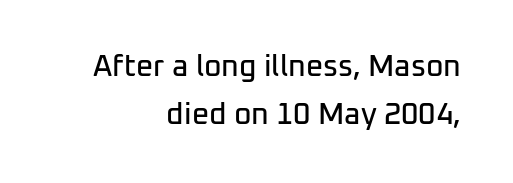
The image shows 30 px sans-serif type, upright; set right-aligned, normal line spacing (1.59x), normal letter spacing, not underlined; low stroke contrast and a medium x-height.
